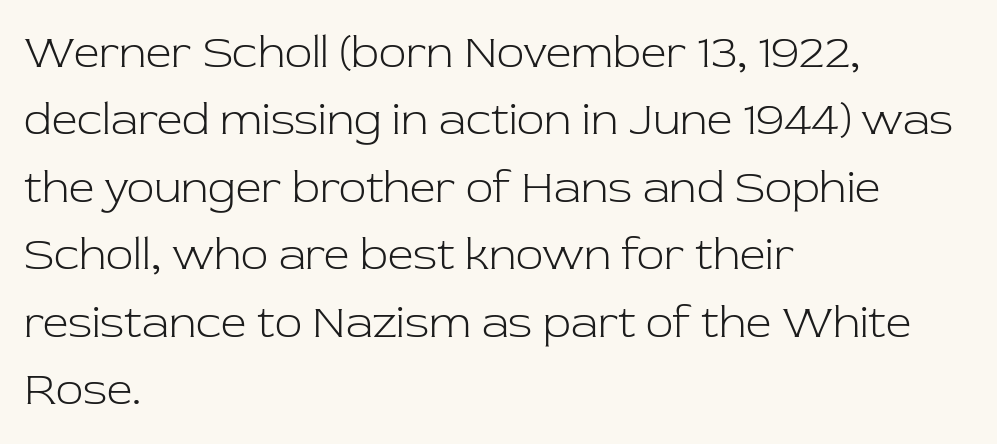
Each word holds together tightly as a unit, with standard inter-letter gaps. Spacing verdict: proportional, widths tailored to each character. The weight tops out at a normal text grade. Horizontal alignment here is leftward, the default for most running prose.
